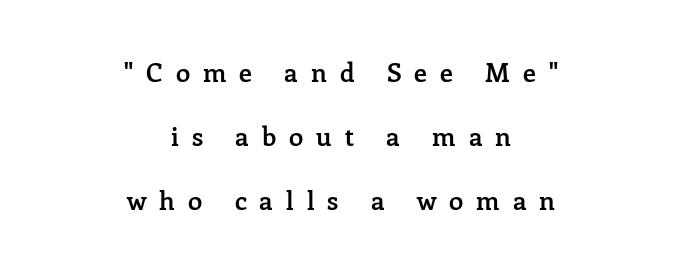
The image shows 26 px text type, upright; set centered, loose line spacing (2.46x), unusually wide letter spacing (+0.5 em), not underlined.
